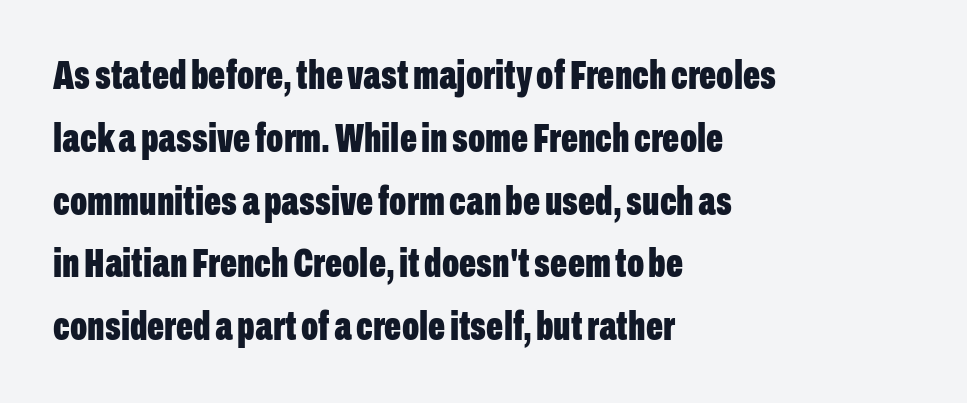
Q: Is the text bold? A: Yes.
Q: Is the text italic (slanted)? A: No, it is upright.
Q: Is the typeface a serif or a sans-serif typeface? A: Sans-serif.
Q: Is the text underlined? A: No.
Q: How is the paragraph aligned? A: Left-aligned.
Q: Is the spacing between letters normal or unusually wide? A: Normal.
Q: Is the spacing between lines tight, normal or loose? A: Normal.
Q: Width (condensed, normal, or wide)? A: Condensed.
Q: Stroke contrast? A: Low.
Q: x-height? A: Medium.
Q: Monospaced? A: No.
